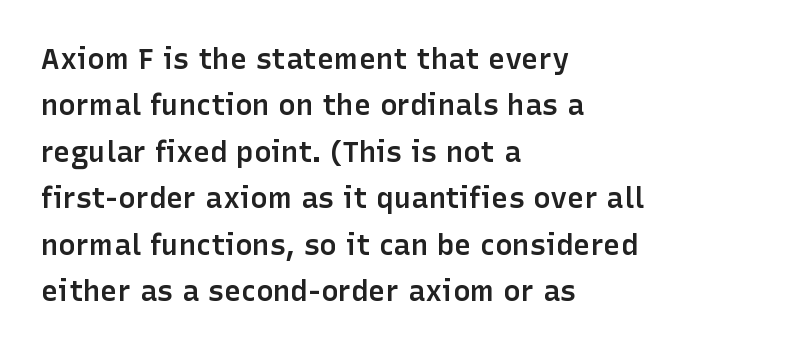
{"serif": "no", "italic": "no", "bold": "semi", "weight": "semibold", "width": "normal", "stroke_contrast": "low", "x_height": "medium", "monospaced": "no", "underline": "no", "align": "left", "line_spacing": "normal", "line_spacing_ratio": 1.6, "letter_spacing": "normal", "letter_spacing_em": 0.0, "glyph_px": 29}
